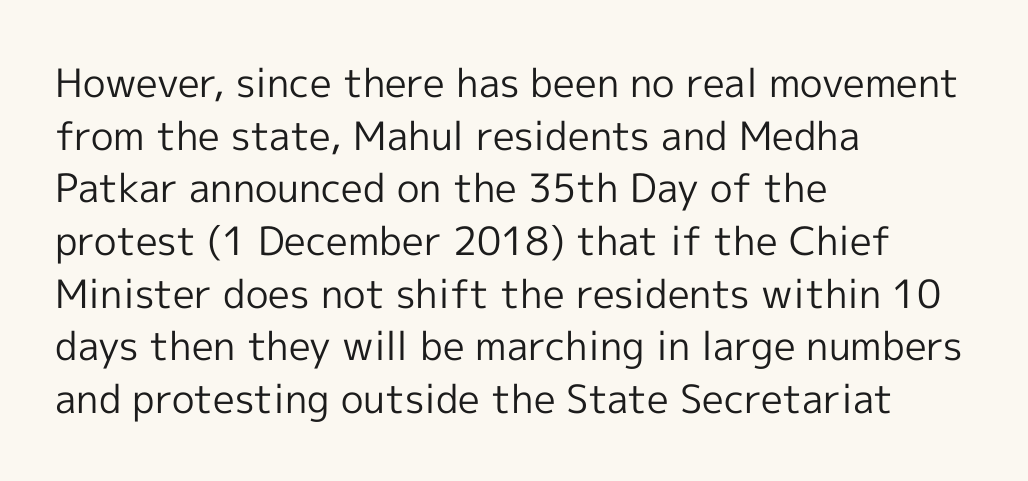
Q: Is the text bold? A: No.
Q: Is the text italic (slanted)? A: No, it is upright.
Q: Is the typeface a serif or a sans-serif typeface? A: Sans-serif.
Q: Is the text underlined? A: No.
Q: How is the paragraph aligned? A: Left-aligned.
Q: Is the spacing between letters normal or unusually wide? A: Normal.
Q: Is the spacing between lines tight, normal or loose? A: Normal.
Q: Width (condensed, normal, or wide)? A: Normal.
Q: x-height? A: Medium.
Q: Monospaced? A: No.
